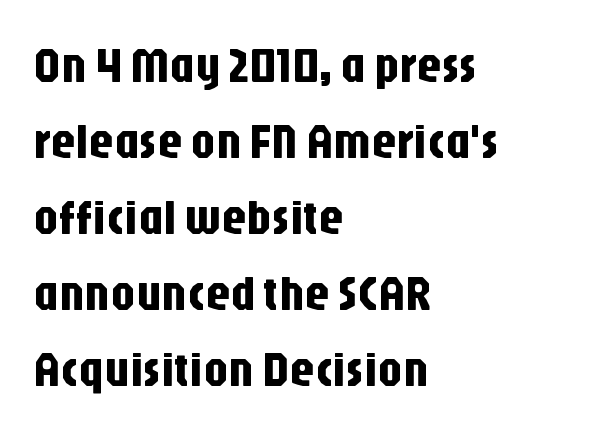
Q: Is the text italic (slanted)? A: No, it is upright.
Q: Is the typeface a serif or a sans-serif typeface? A: Sans-serif.
Q: Is the text underlined? A: No.
Q: How is the paragraph aligned? A: Left-aligned.
Q: Is the spacing between letters normal or unusually wide? A: Normal.
Q: Is the spacing between lines tight, normal or loose? A: Normal.
Q: Width (condensed, normal, or wide)? A: Condensed.
Q: Stroke contrast? A: Low.
Q: x-height? A: Large.
Q: Monospaced? A: No.
